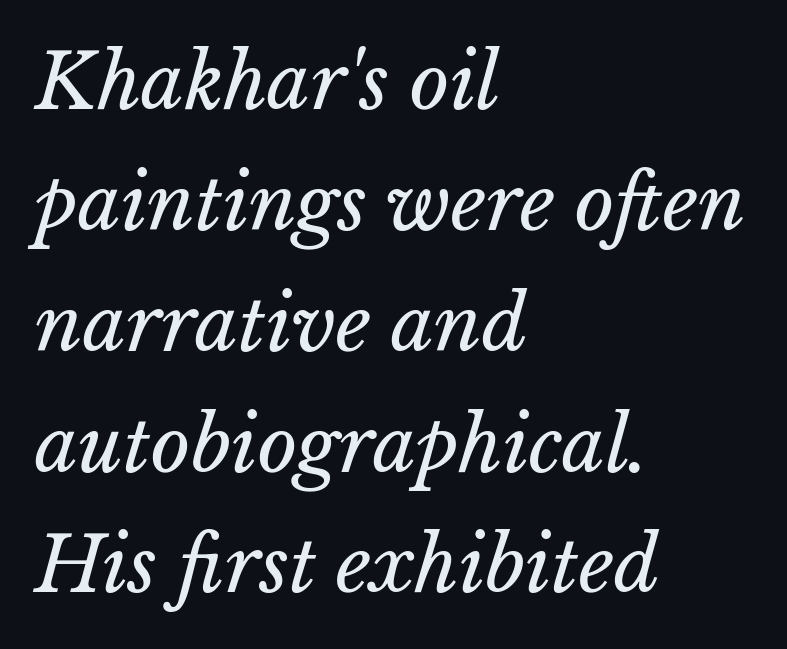
{"italic": "yes", "lean": "right", "slant_degrees": 15, "bold": "no", "weight": "regular", "width": "normal", "stroke_contrast": "low", "x_height": "medium", "monospaced": "no", "underline": "no", "align": "left", "line_spacing": "normal", "line_spacing_ratio": 1.59, "letter_spacing": "normal", "letter_spacing_em": 0.0, "glyph_px": 76}
